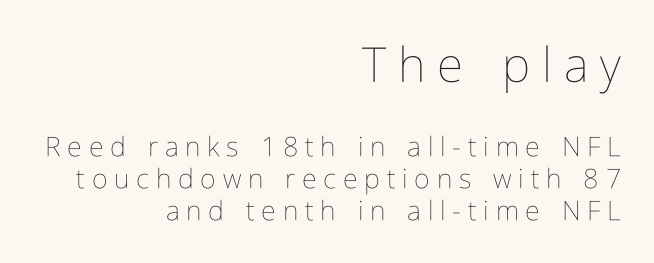
The type sits square on the baseline with zero lean. The more generous point size was reserved for the upper chunk. The passage shown has open, widely tracked lettering throughout. A light-to-regular cut is what we see here.
